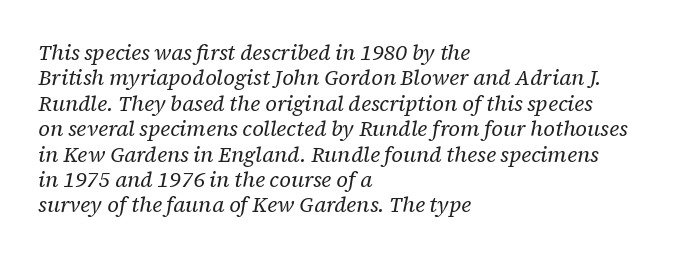
{"italic": "yes", "lean": "right", "slant_degrees": 12, "bold": "no", "underline": "no", "align": "left", "line_spacing_ratio": 1.21, "letter_spacing": "normal", "letter_spacing_em": 0.0, "glyph_px": 21}
